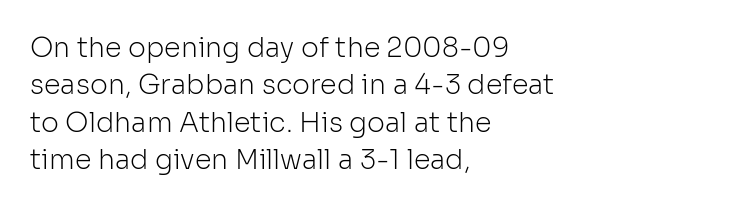
{"italic": "no", "bold": "no", "underline": "no", "align": "left", "line_spacing": "normal", "line_spacing_ratio": 1.38, "letter_spacing": "normal", "letter_spacing_em": 0.0, "glyph_px": 27}
